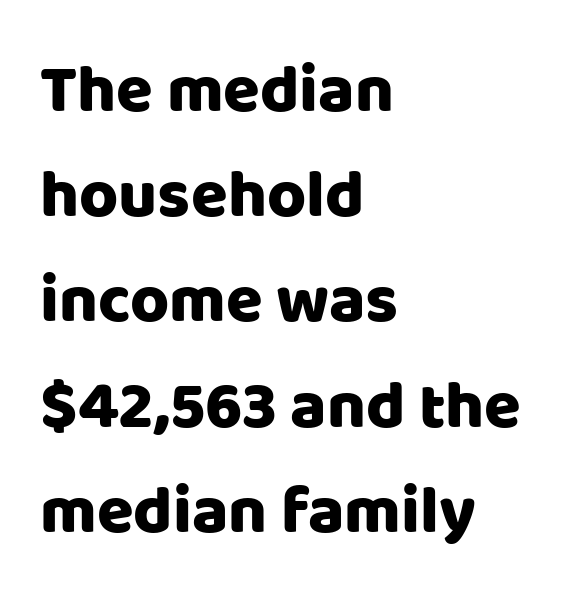
Letter spacing: default. Unlike italic type, these characters show no tilt at all. The area under the type is left untouched. Line spacing here is normal. Each line starts at the same left margin while the right side varies.
